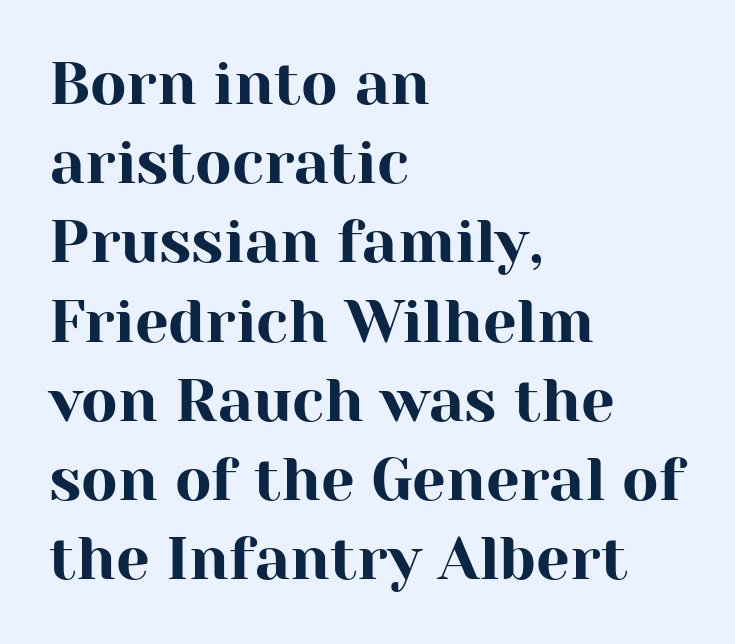
The image shows 60 px serif type, upright; set left-aligned, normal line spacing (1.32x), normal letter spacing, not underlined; high stroke contrast and a medium x-height.
